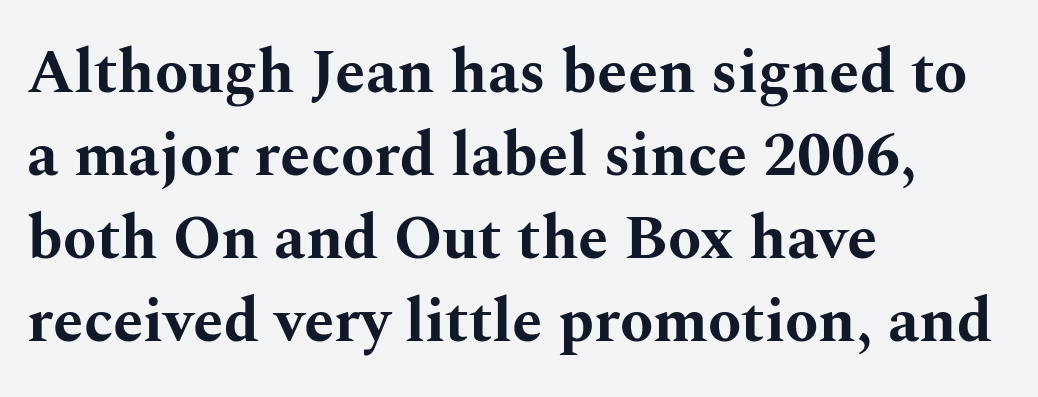
The image shows 61 px bold, wide serif type, upright; set left-aligned, normal line spacing (1.36x), normal letter spacing, not underlined; medium stroke contrast and a medium x-height.
